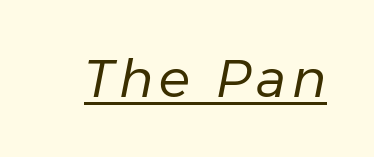
{"italic": "yes", "lean": "right", "slant_degrees": 11, "bold": "no", "weight": "regular", "width": "normal", "stroke_contrast": "low", "x_height": "medium", "monospaced": "no", "underline": "yes", "glyph_px": 52}
